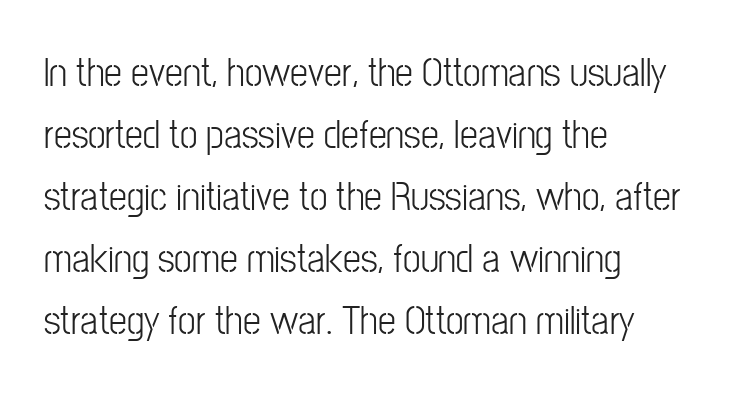
The rendering anchors every line to the left-hand side. Vertical spacing — default. The typography opts for an upright posture over an oblique one. Varying glyph widths throughout — classic text-font behaviour. Rule under the text: the space is simply empty.
